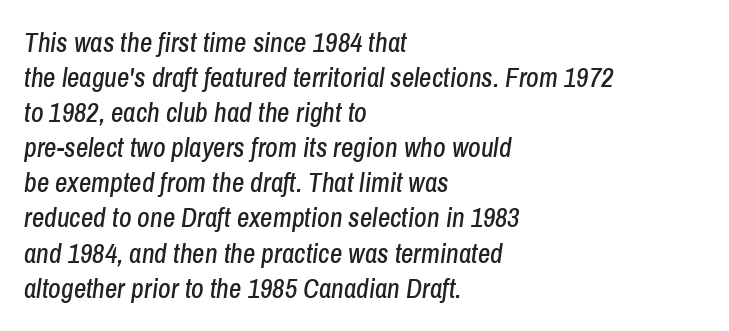
{"italic": "yes", "lean": "right", "slant_degrees": 8, "underline": "no", "align": "left", "line_spacing": "normal", "line_spacing_ratio": 1.3, "letter_spacing": "normal", "letter_spacing_em": 0.0, "glyph_px": 27}
